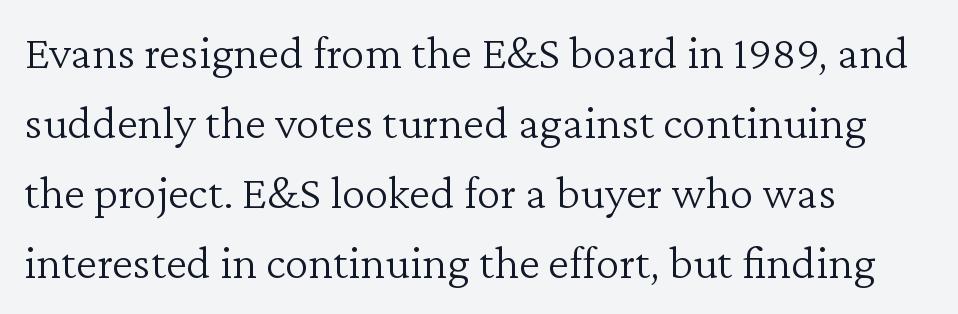
Descender tails drop into unmarked territory. Is there any slant? The stems are plumb. Tracking value appears to be zero — textbook default spacing. Short and long lines alike share a common starting point at left. The typeface has the unassuming heft of standard copy or less.
